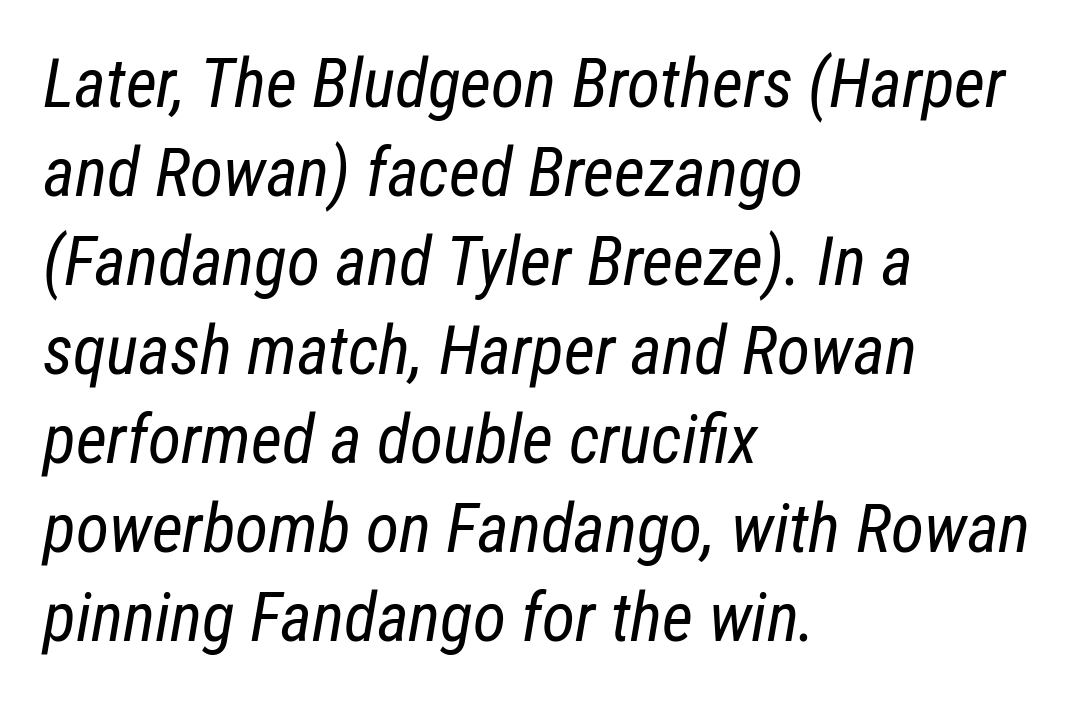
{"italic": "yes", "lean": "right", "slant_degrees": 12, "bold": "no", "weight": "regular", "width": "condensed", "stroke_contrast": "low", "x_height": "medium", "monospaced": "no", "underline": "no", "align": "left", "line_spacing": "normal", "line_spacing_ratio": 1.31, "letter_spacing": "normal", "letter_spacing_em": 0.0, "glyph_px": 68}
